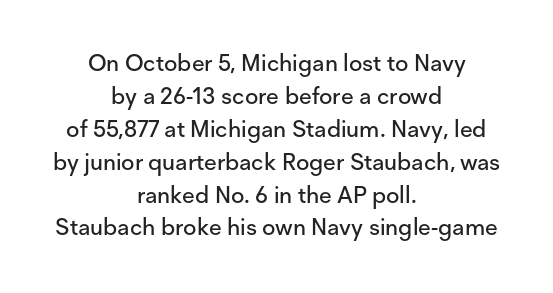
The image shows 23 px text type, upright; set centered, normal line spacing (1.43x), normal letter spacing, not underlined.
